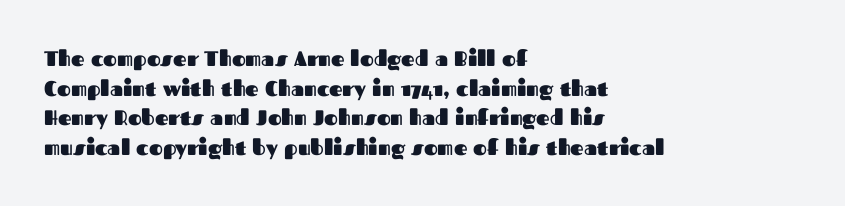
The vertical gap from one line to the next is medium. Beneath every word, the page is bare. Nothing unusual about the tracking: characters are spaced as the font intends. Its strokes are broad and dark, the hallmark of bold type. This sample uses an upright cut, with every glyph sitting square on the baseline. If you drew a ruler down the left edge, every line would touch it.
